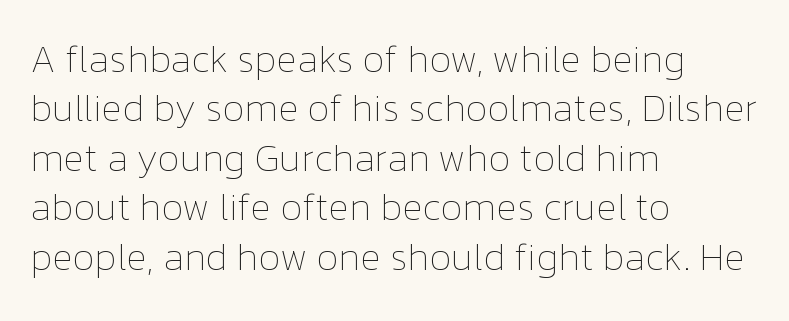
The image shows 38 px thin type, upright; set left-aligned, normal line spacing (1.3x), normal letter spacing, not underlined; low stroke contrast and a medium x-height.
